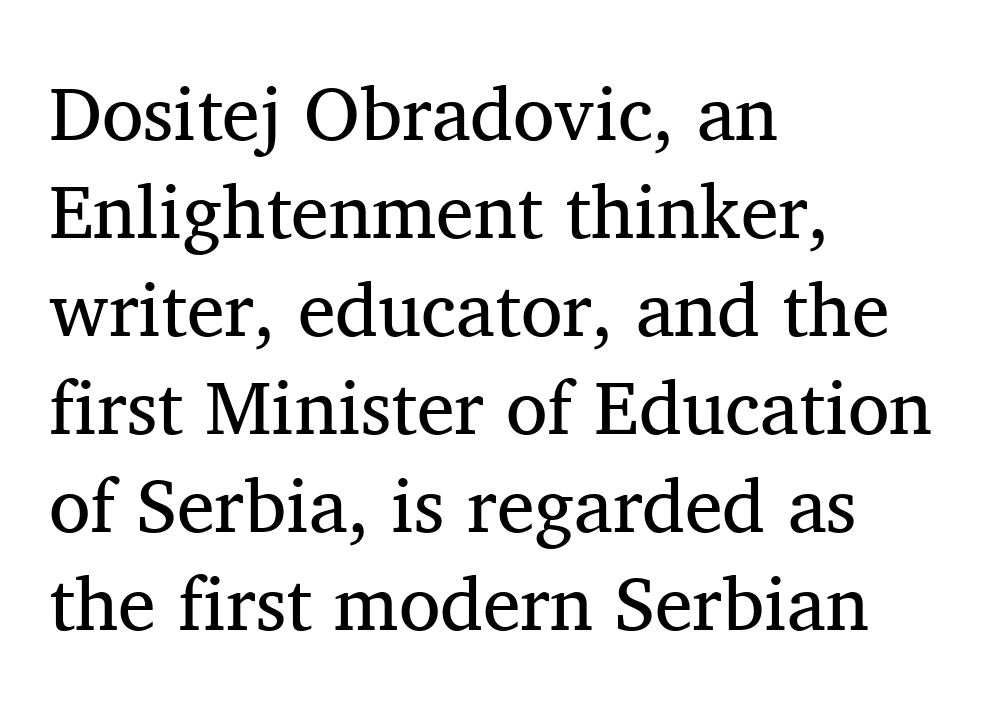
The image shows 76 px regular-weight serif type, upright; set left-aligned, normal line spacing (1.29x), normal letter spacing, not underlined; medium stroke contrast and a medium x-height.
